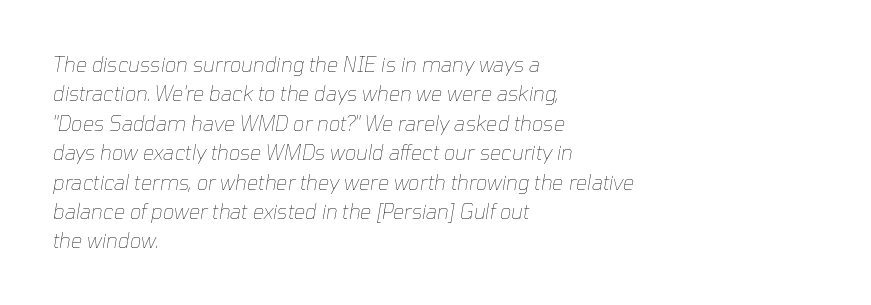
The image shows 20 px text type, italic (leaning right); set left-aligned, normal line spacing (1.47x), normal letter spacing, not underlined.
